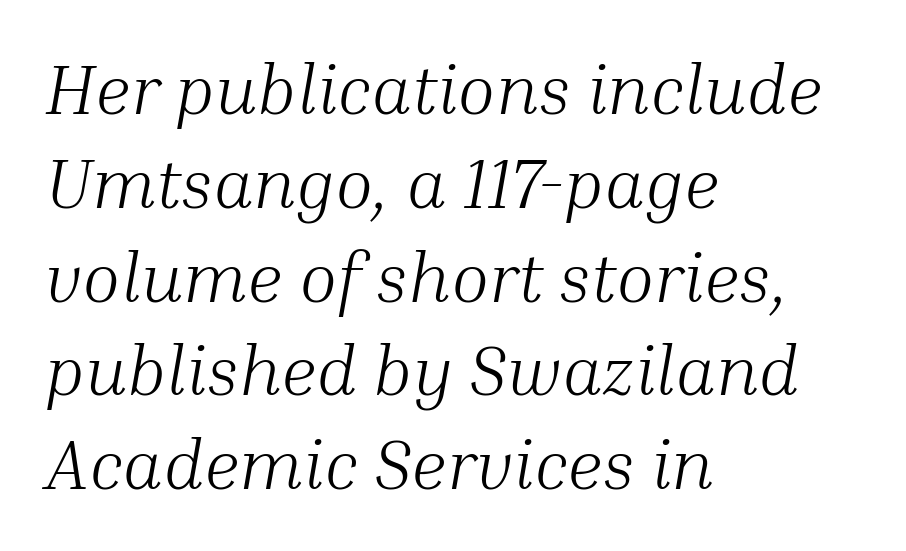
The image shows 70 px light serif type, italic (leaning right); set left-aligned, normal line spacing (1.34x), normal letter spacing, not underlined; medium stroke contrast and a medium x-height.
